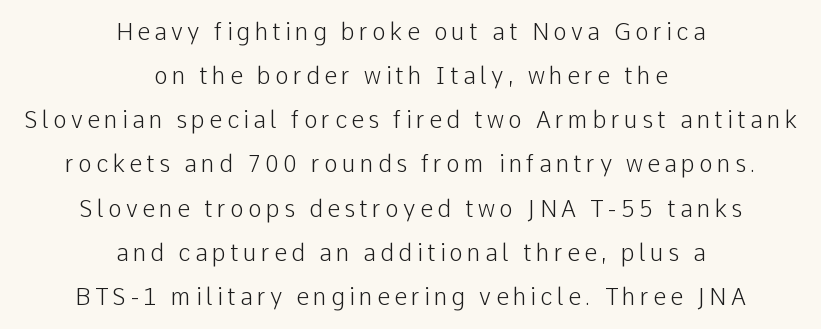
The image shows 23 px text type, upright; set centered, loose line spacing (1.92x), not underlined.
